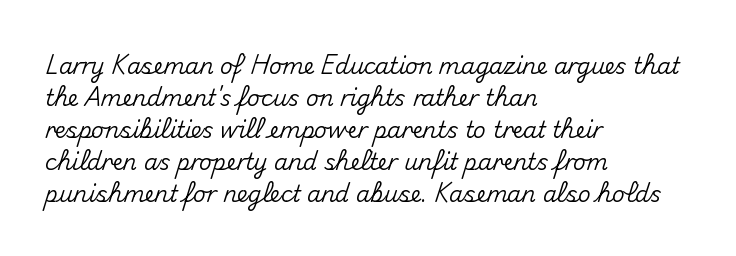
The image shows 22 px text type; set left-aligned, normal line spacing (1.45x), normal letter spacing, not underlined.
